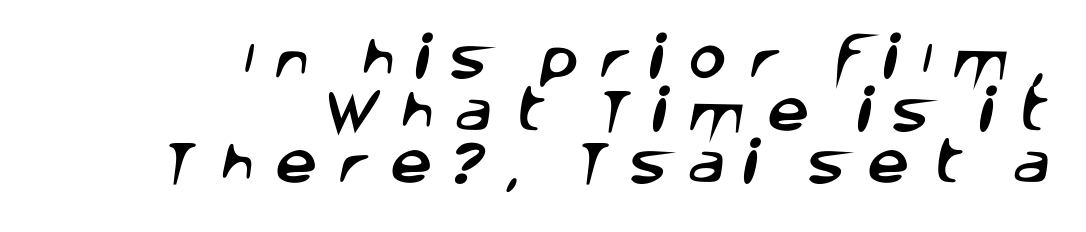
Q: Is the typeface a serif or a sans-serif typeface? A: Sans-serif.
Q: Is the text underlined? A: No.
Q: How is the paragraph aligned? A: Right-aligned.
Q: Is the spacing between letters normal or unusually wide? A: Unusually wide.
Q: Is the spacing between lines tight, normal or loose? A: Tight.
Q: Width (condensed, normal, or wide)? A: Normal.
Q: Stroke contrast? A: Low.
Q: x-height? A: Large.
Q: Monospaced? A: No.
